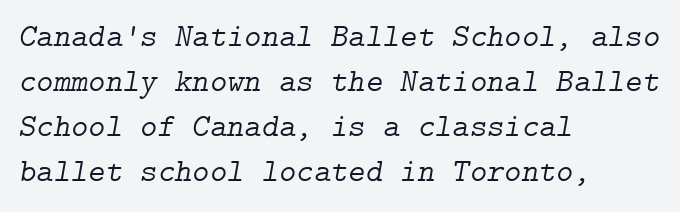
Q: Is the text bold? A: No.
Q: Is the text italic (slanted)? A: Yes, it leans right by about 9 degrees.
Q: Is the typeface a serif or a sans-serif typeface? A: Serif.
Q: Is the text underlined? A: No.
Q: How is the paragraph aligned? A: Left-aligned.
Q: Is the spacing between letters normal or unusually wide? A: Normal.
Q: Is the spacing between lines tight, normal or loose? A: Normal.
Q: Width (condensed, normal, or wide)? A: Normal.
Q: Stroke contrast? A: Low.
Q: x-height? A: Medium.
